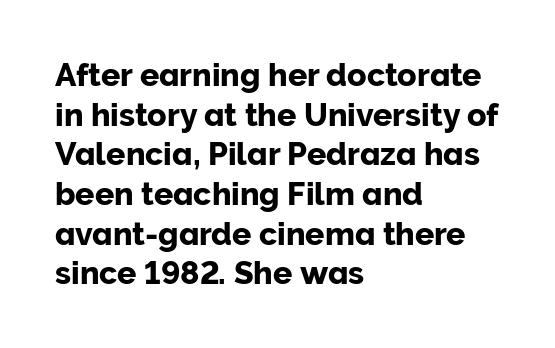
{"serif": "no", "italic": "no", "width": "normal", "stroke_contrast": "low", "x_height": "medium", "monospaced": "no", "underline": "no", "align": "left", "line_spacing_ratio": 1.24, "letter_spacing": "normal", "letter_spacing_em": 0.0, "glyph_px": 32}
